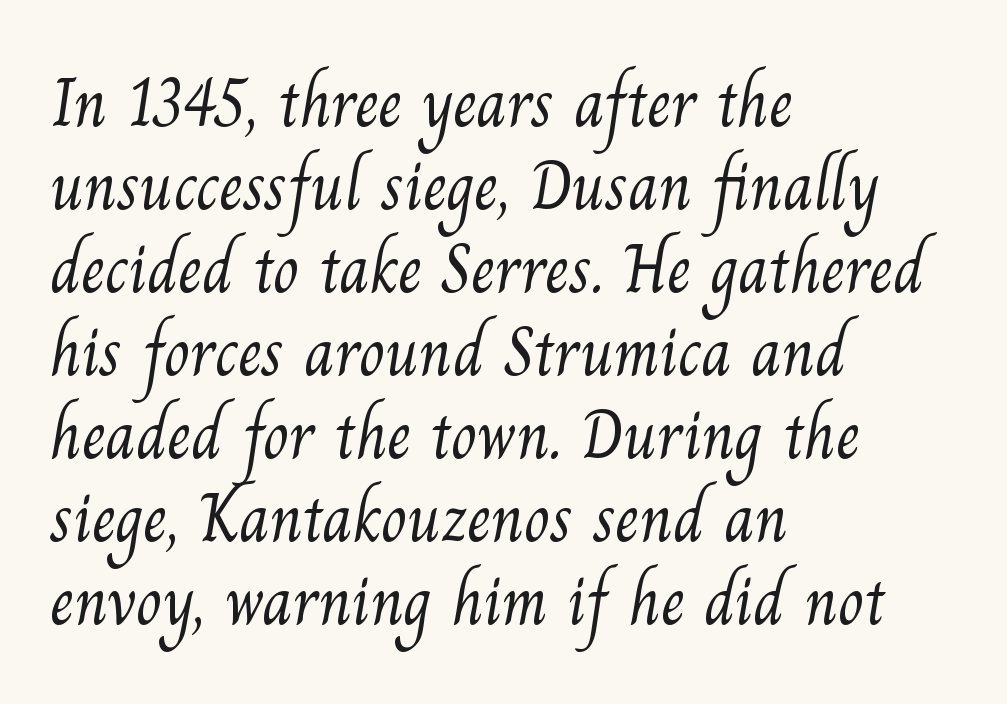
Q: Is the text bold? A: No.
Q: Is the typeface a serif or a sans-serif typeface? A: Serif.
Q: Is the text underlined? A: No.
Q: How is the paragraph aligned? A: Left-aligned.
Q: Is the spacing between letters normal or unusually wide? A: Normal.
Q: Width (condensed, normal, or wide)? A: Normal.
Q: Stroke contrast? A: Medium.
Q: x-height? A: Small.
Q: Monospaced? A: No.
